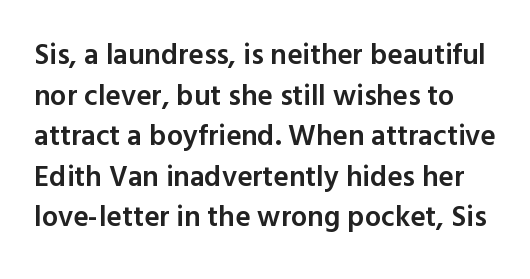
Weight check: semibold — heavier than regular, not quite bold. A typesetter would mark this as roman, not italic. Is this a fixed-width face? No — the glyphs have proportional, varying widths. The vertical gap from one line to the next is medium. Any mark beneath the type? The region is blank.
